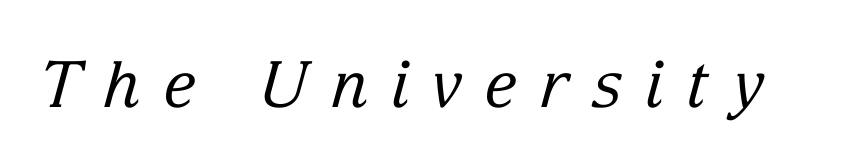
The space directly below the letters is spotless. Think standard paragraph weight, or any step lighter than that. Looks like regular typesetting: each glyph gets only the width it needs. Classification — serif. Here the glyphs are tracked loosely, breaking word shapes into spaced letters. Rendered with sloped, italic letterforms.
